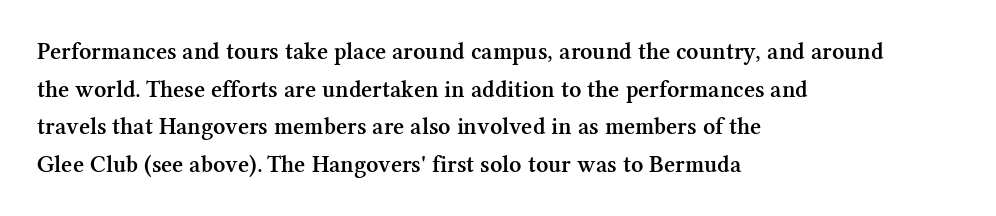
The image shows 24 px text type, upright; set left-aligned, normal line spacing (1.57x), normal letter spacing, not underlined.
